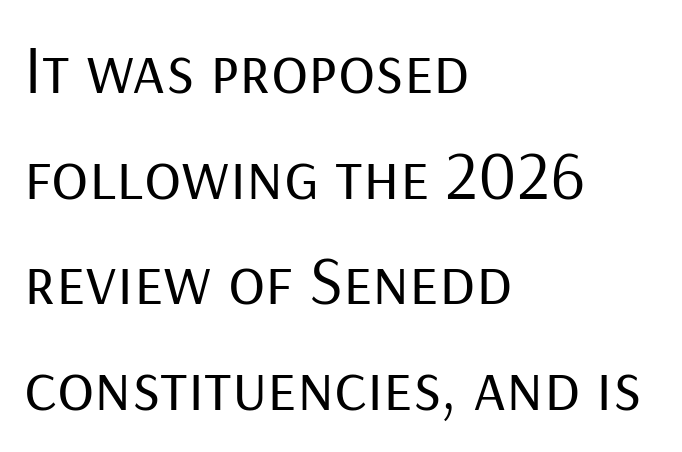
Is this a fixed-width face? No — the glyphs have proportional, varying widths. The gaps between neighbouring characters are ordinary and unremarkable. If you drew a line through each stem, it would be perfectly vertical. Counters stay open thanks to moderate or lighter strokes. Horizontally, the lines are justified to the leading edge only.
